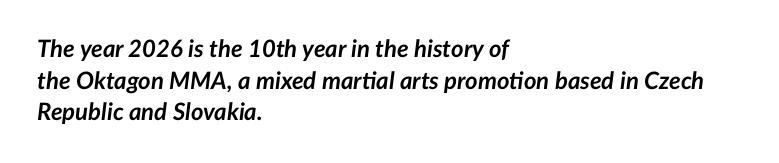
The image shows 24 px bold type, italic (leaning right); set left-aligned, normal line spacing (1.32x), normal letter spacing, not underlined.
